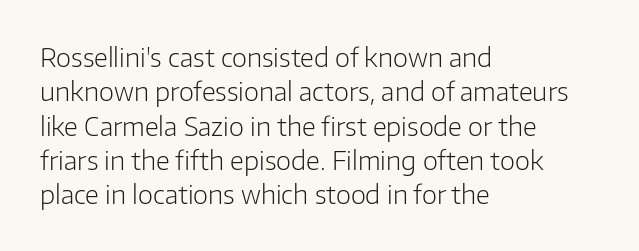
{"italic": "no", "bold": "no", "underline": "no", "align": "left", "line_spacing": "normal", "line_spacing_ratio": 1.32, "letter_spacing": "normal", "letter_spacing_em": 0.0, "glyph_px": 26}
